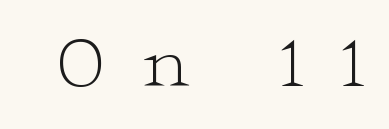
Q: Is the text bold? A: No.
Q: Is the text italic (slanted)? A: No, it is upright.
Q: Is the typeface a serif or a sans-serif typeface? A: Serif.
Q: Is the text underlined? A: No.
Q: Is the spacing between letters normal or unusually wide? A: Unusually wide.
Q: Width (condensed, normal, or wide)? A: Wide.
Q: Stroke contrast? A: Low.
Q: x-height? A: Medium.
Q: Monospaced? A: No.
